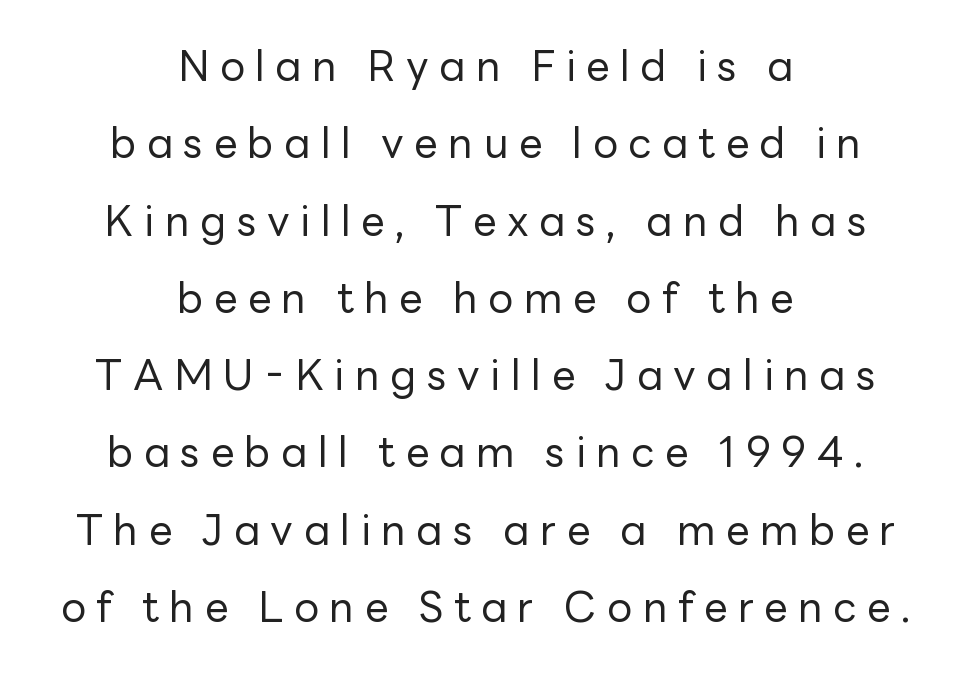
The image shows 42 px regular-weight sans-serif type, upright; set centered, line spacing 1.84x, unusually wide letter spacing (+0.25 em), not underlined; low stroke contrast and a medium x-height.
